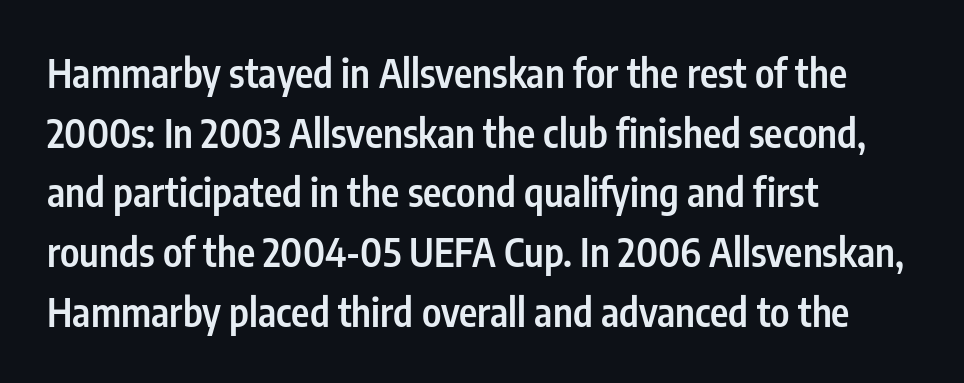
Q: Is the text bold? A: Semi-bold.
Q: Is the text italic (slanted)? A: No, it is upright.
Q: Is the typeface a serif or a sans-serif typeface? A: Sans-serif.
Q: Is the text underlined? A: No.
Q: How is the paragraph aligned? A: Left-aligned.
Q: Is the spacing between letters normal or unusually wide? A: Normal.
Q: Is the spacing between lines tight, normal or loose? A: Normal.
Q: Width (condensed, normal, or wide)? A: Condensed.
Q: Stroke contrast? A: Low.
Q: x-height? A: Medium.
Q: Monospaced? A: No.
